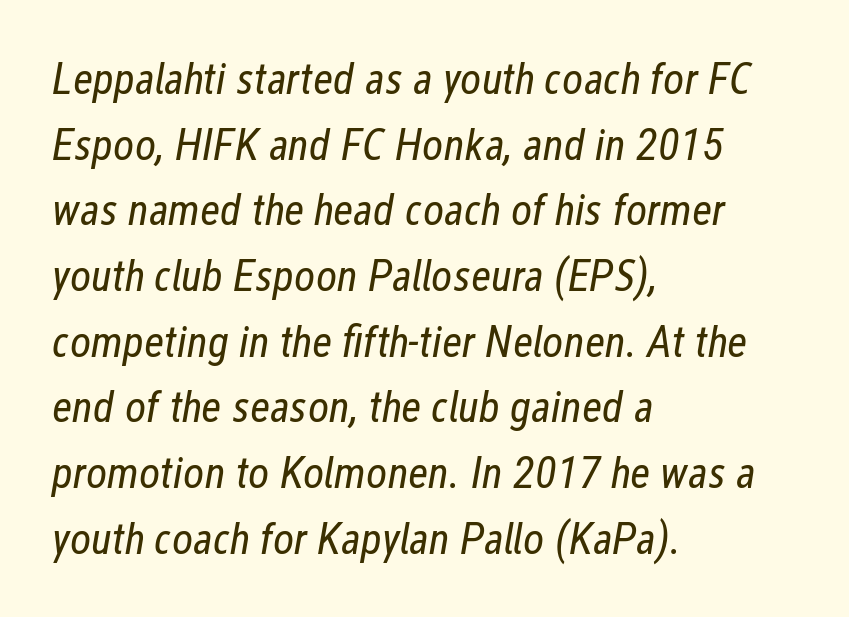
{"italic": "yes", "lean": "right", "slant_degrees": 12, "bold": "no", "weight": "regular", "width": "condensed", "stroke_contrast": "low", "x_height": "medium", "monospaced": "no", "underline": "no", "align": "left", "line_spacing": "normal", "line_spacing_ratio": 1.46, "letter_spacing": "normal", "letter_spacing_em": 0.0, "glyph_px": 45}
